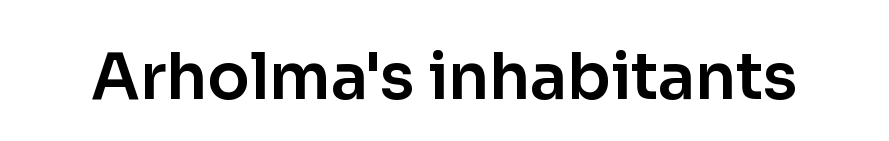
The image shows 63 px sans-serif type, upright; set normal letter spacing, not underlined; low stroke contrast and a medium x-height.
